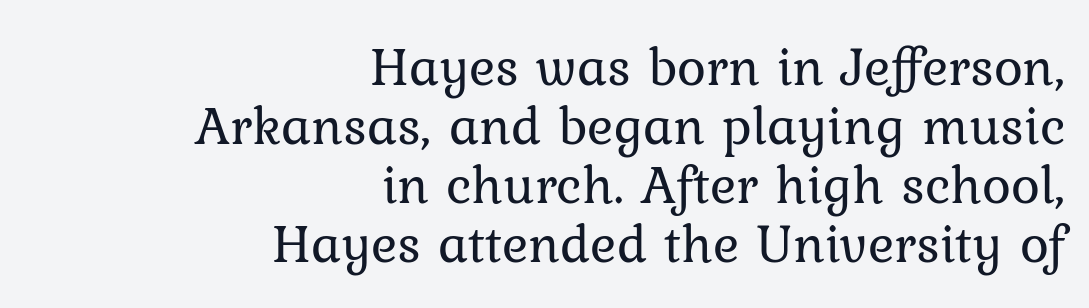
{"serif": "yes", "italic": "no", "bold": "no", "weight": "regular", "width": "normal", "stroke_contrast": "low", "x_height": "medium", "monospaced": "no", "underline": "no", "align": "right", "line_spacing": "tight", "line_spacing_ratio": 1.07, "letter_spacing": "normal", "letter_spacing_em": 0.0, "glyph_px": 55}
